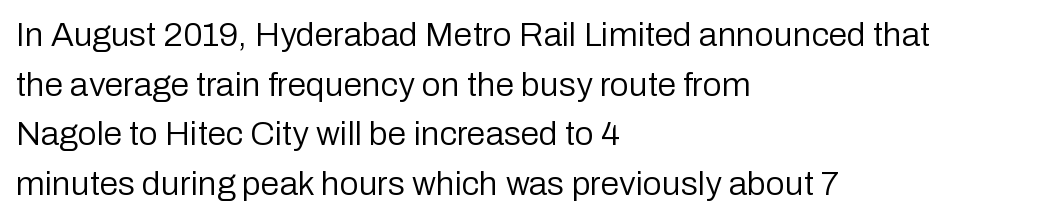
{"serif": "no", "italic": "no", "bold": "no", "weight": "regular", "width": "normal", "stroke_contrast": "low", "x_height": "medium", "monospaced": "no", "underline": "no", "align": "left", "line_spacing": "normal", "line_spacing_ratio": 1.46, "letter_spacing": "normal", "letter_spacing_em": 0.0, "glyph_px": 34}
